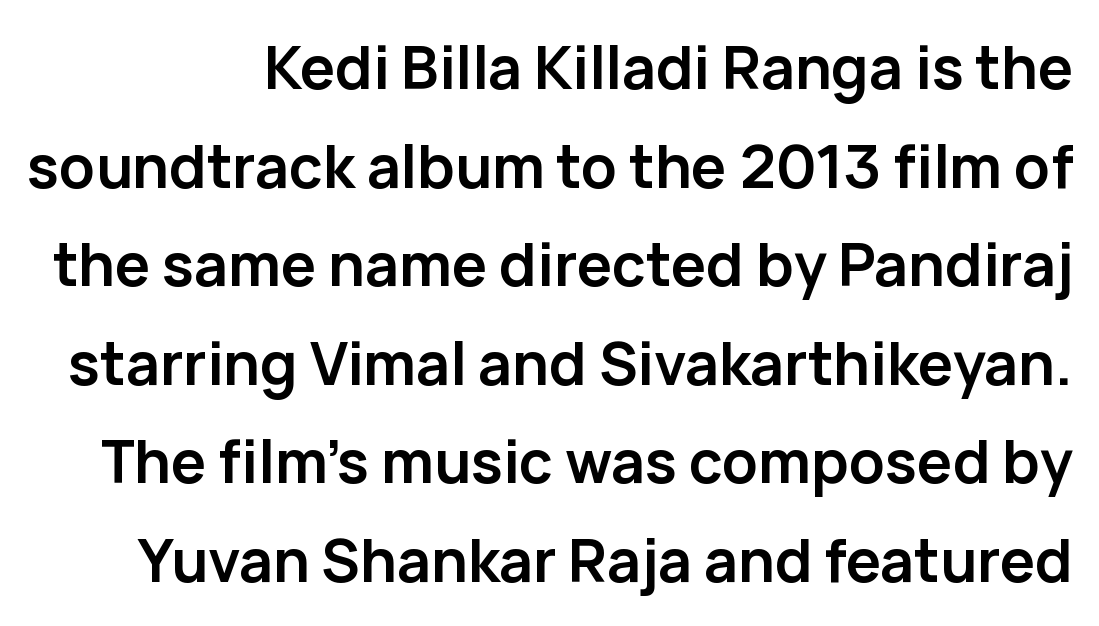
{"serif": "no", "italic": "no", "bold": "yes", "weight": "semibold", "width": "normal", "stroke_contrast": "low", "x_height": "medium", "monospaced": "no", "underline": "no", "line_spacing": "normal", "line_spacing_ratio": 1.67, "letter_spacing": "normal", "letter_spacing_em": 0.0, "glyph_px": 59}
